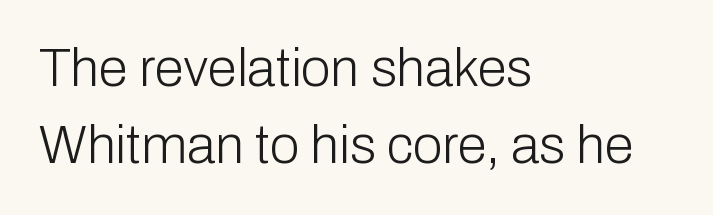
{"serif": "no", "italic": "no", "bold": "no", "weight": "light", "width": "normal", "stroke_contrast": "low", "x_height": "medium", "monospaced": "no", "underline": "no", "align": "left", "line_spacing": "normal", "line_spacing_ratio": 1.46, "letter_spacing": "normal", "letter_spacing_em": 0.0, "glyph_px": 53}
